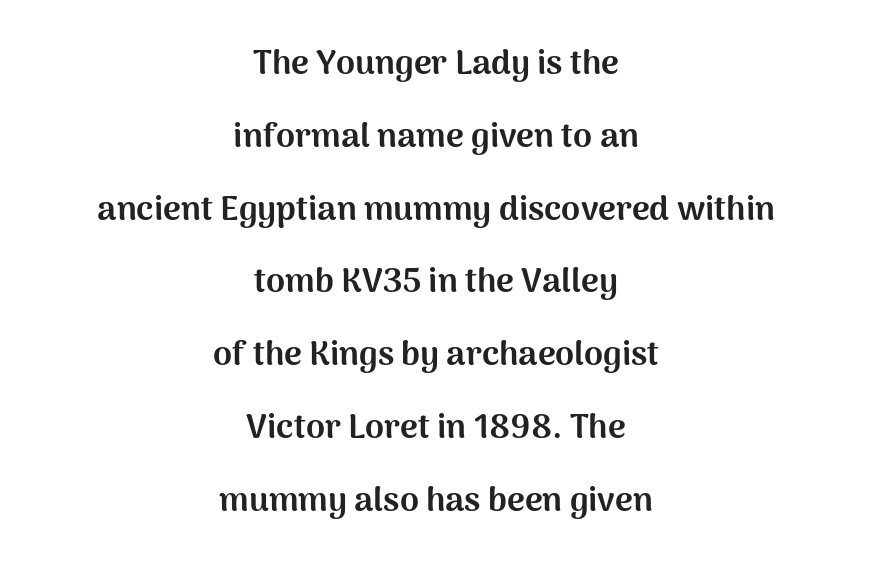
These lines keep a tight, regular rhythm from letter to letter. Look at the bottom of the vertical strokes: they stop flat, with no serifs. Style check: upright. This sample is center-justified, so both line endings float freely. Just letters on the line, the space beneath them empty. Loosely led — the rows are spread out.
